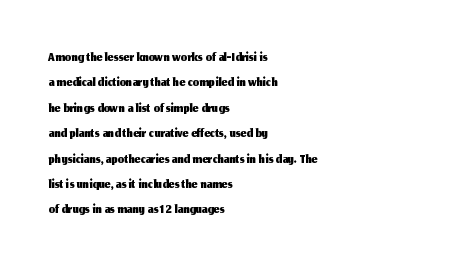
{"italic": "no", "underline": "no", "align": "left", "line_spacing": "normal", "line_spacing_ratio": 1.27, "letter_spacing": "normal", "letter_spacing_em": 0.0, "glyph_px": 20}
